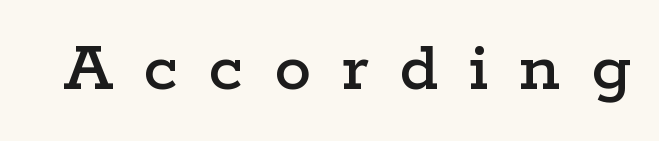
Q: Is the text italic (slanted)? A: No, it is upright.
Q: Is the typeface a serif or a sans-serif typeface? A: Serif.
Q: Is the text underlined? A: No.
Q: Is the spacing between letters normal or unusually wide? A: Unusually wide.
Q: Width (condensed, normal, or wide)? A: Wide.
Q: Stroke contrast? A: Low.
Q: x-height? A: Medium.
Q: Monospaced? A: No.
